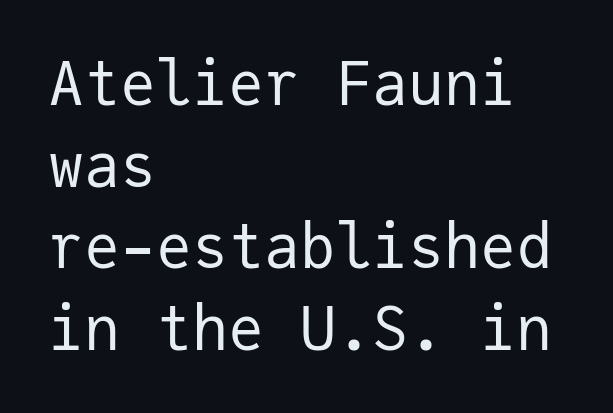
The image shows 60 px regular-weight sans-serif type, upright, monospaced; set left-aligned, normal line spacing (1.36x), normal letter spacing, not underlined; low stroke contrast and a medium x-height.
